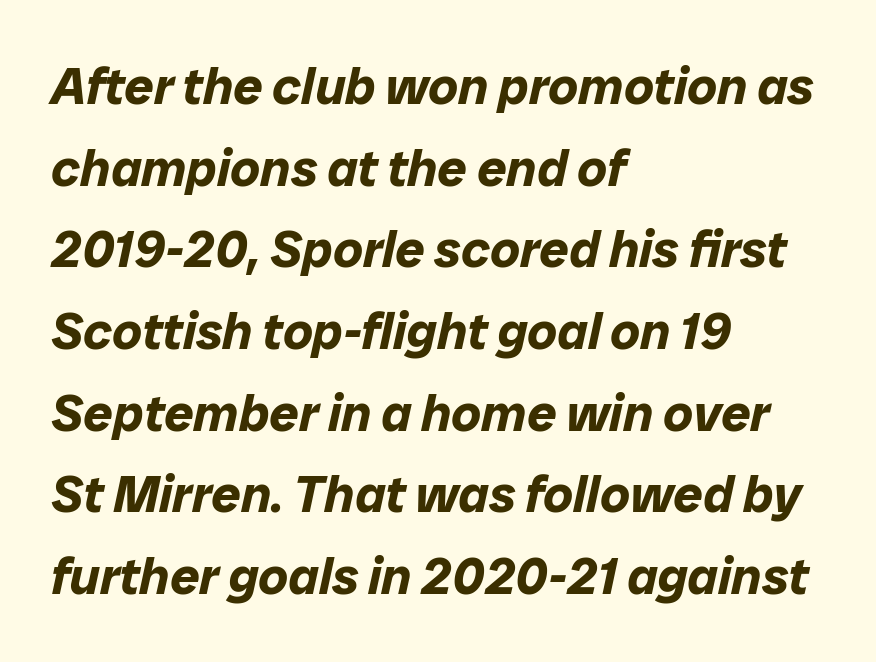
{"italic": "yes", "lean": "right", "slant_degrees": 12, "bold": "yes", "weight": "bold", "width": "normal", "stroke_contrast": "low", "x_height": "medium", "monospaced": "no", "underline": "no", "align": "left", "line_spacing": "normal", "line_spacing_ratio": 1.57, "letter_spacing": "normal", "letter_spacing_em": 0.0, "glyph_px": 52}
